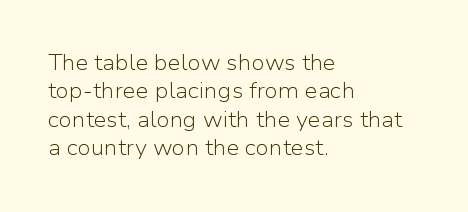
Q: Is the text bold? A: No.
Q: Is the text italic (slanted)? A: No, it is upright.
Q: Is the text underlined? A: No.
Q: How is the paragraph aligned? A: Left-aligned.
Q: Is the spacing between letters normal or unusually wide? A: Normal.
Q: Is the spacing between lines tight, normal or loose? A: Normal.
